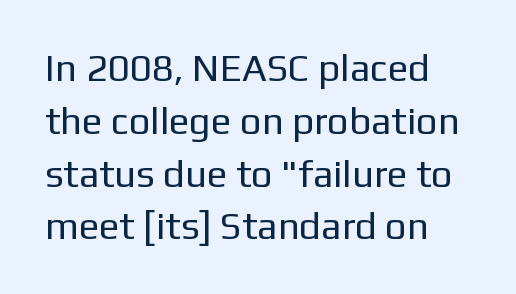
How would I describe the line gaps? Plain and ordinary. Do the characters align in a grid? No, the font is proportional. The face used here is a sans, in the tradition of grotesques and geometrics. Nothing unusual about the tracking: characters are spaced as the font intends.
